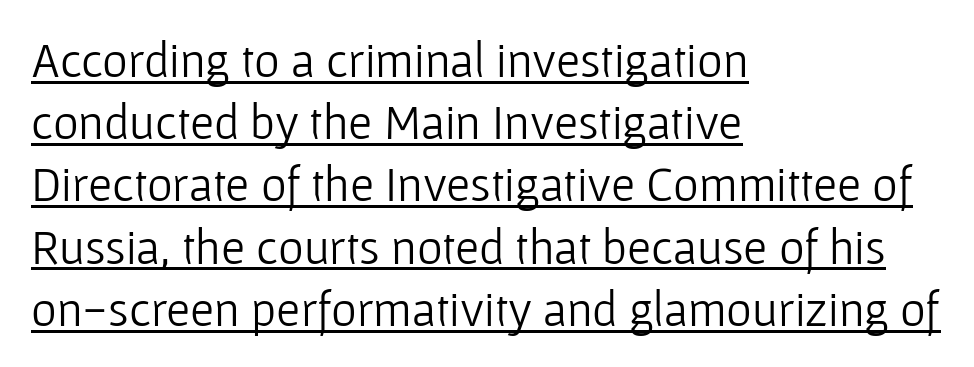
{"serif": "no", "italic": "no", "bold": "no", "weight": "light", "width": "normal", "stroke_contrast": "low", "x_height": "medium", "monospaced": "no", "underline": "yes", "align": "left", "line_spacing": "normal", "line_spacing_ratio": 1.27, "letter_spacing": "normal", "letter_spacing_em": 0.0, "glyph_px": 49}
